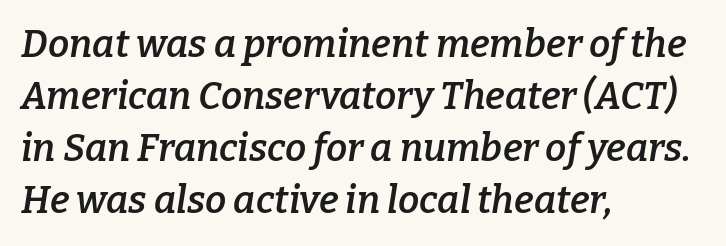
The image shows 38 px semibold serif type, italic (leaning right); set left-aligned, normal line spacing (1.37x), normal letter spacing, not underlined; low stroke contrast and a medium x-height.
